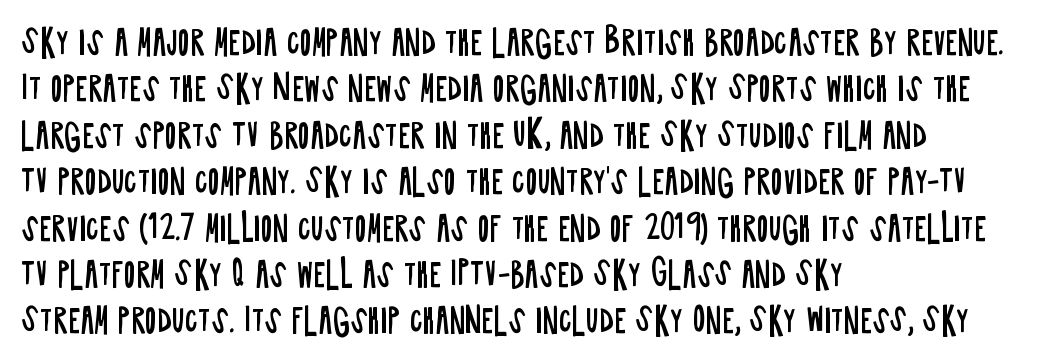
Q: Is the text bold? A: No.
Q: Is the text italic (slanted)? A: No, it is upright.
Q: Is the typeface a serif or a sans-serif typeface? A: Sans-serif.
Q: Is the text underlined? A: No.
Q: How is the paragraph aligned? A: Left-aligned.
Q: Is the spacing between letters normal or unusually wide? A: Normal.
Q: Is the spacing between lines tight, normal or loose? A: Normal.
Q: Width (condensed, normal, or wide)? A: Condensed.
Q: Stroke contrast? A: Low.
Q: x-height? A: Large.
Q: Monospaced? A: No.
